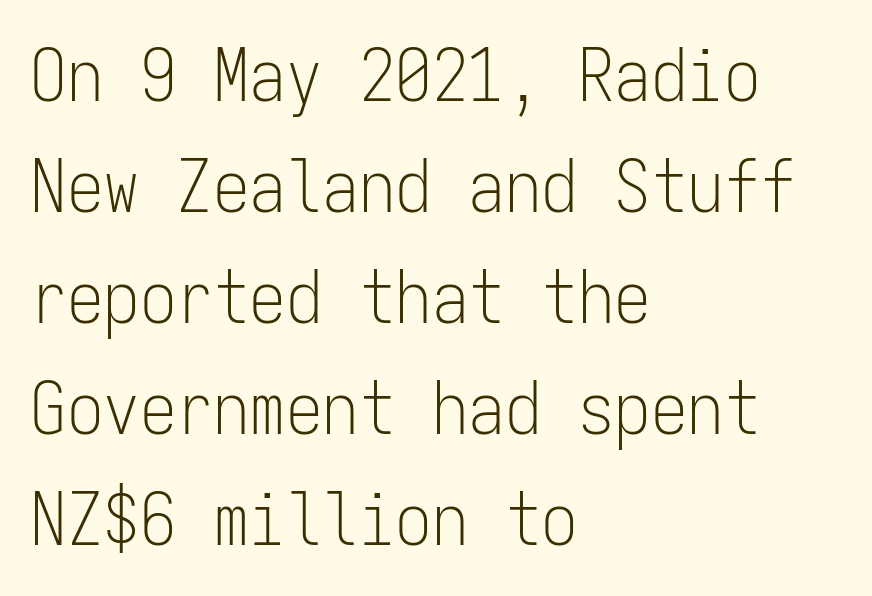
The image shows 73 px light, condensed sans-serif type, upright, monospaced; set left-aligned, normal line spacing (1.52x), normal letter spacing, not underlined; low stroke contrast and a medium x-height.
